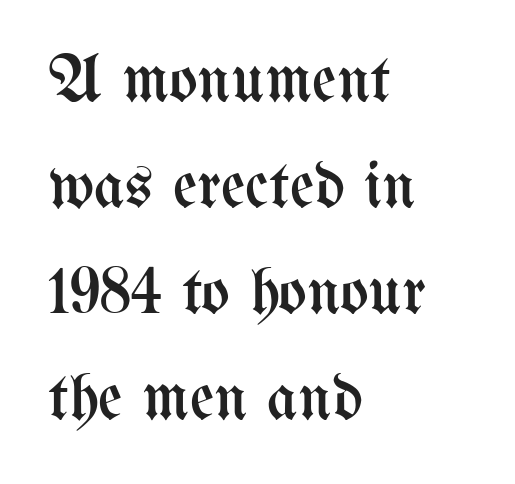
{"italic": "no", "bold": "no", "weight": "regular", "width": "condensed", "stroke_contrast": "medium", "x_height": "medium", "monospaced": "no", "underline": "no", "align": "left", "line_spacing": "normal", "line_spacing_ratio": 1.58, "letter_spacing": "normal", "letter_spacing_em": 0.0, "glyph_px": 67}
